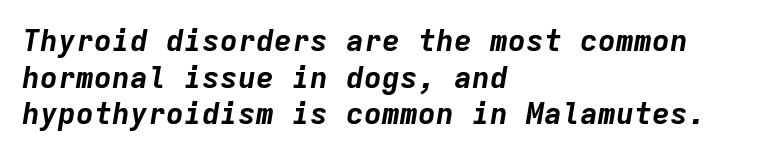
The image shows 30 px bold type, italic (leaning right), monospaced; set left-aligned, line spacing 1.22x, normal letter spacing, not underlined; low stroke contrast and a medium x-height.
